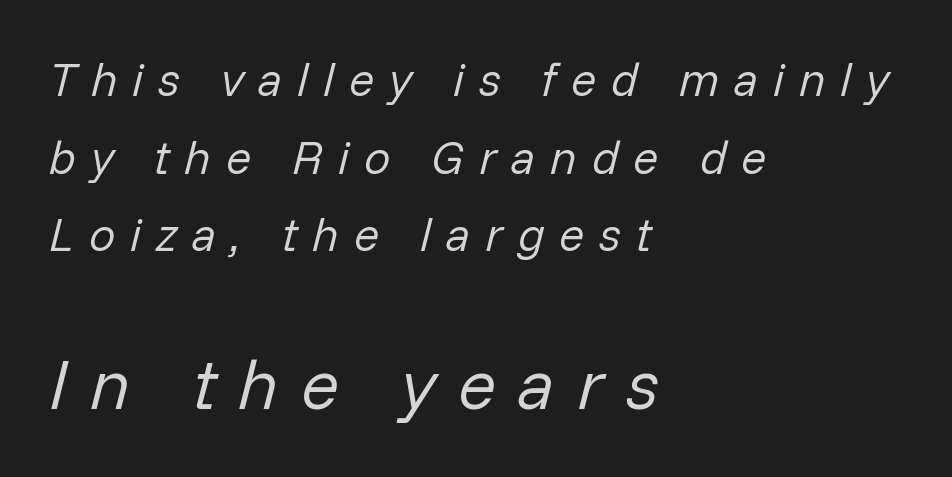
The image shows 71 px regular-weight type, italic (leaning right); set left-aligned, normal line spacing (1.65x), unusually wide letter spacing (+0.31 em), not underlined; the second (bottom) block is 1.51x larger; low stroke contrast and a medium x-height.
